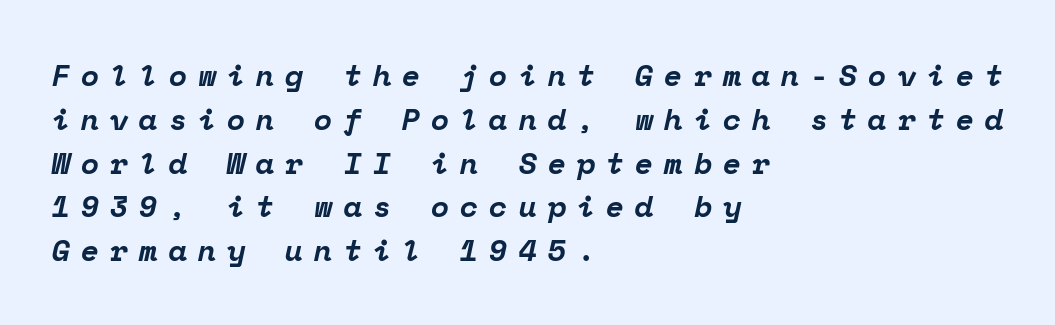
Is this a fixed-width face? Yes — each glyph sits in an identical cell. When letters slant like this, we call the style italic. This rendering widens character spacing well past its baseline value. Nobody drew a line under any word here. Pretty heavy lettering here — definitely bold.
